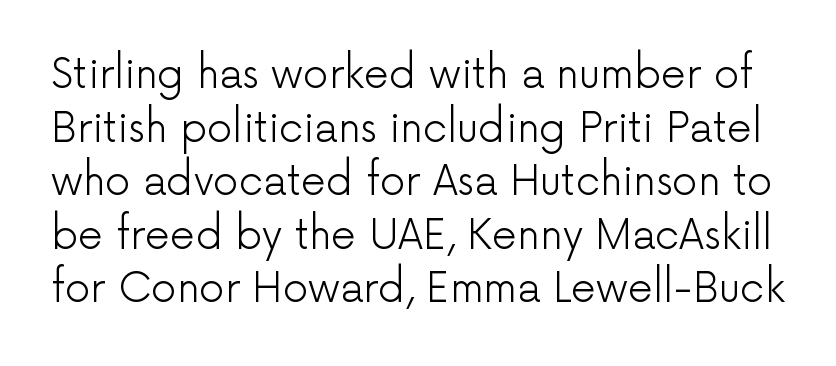
The image shows 40 px light sans-serif type, upright; set normal line spacing (1.34x), normal letter spacing, not underlined; low stroke contrast and a medium x-height.
